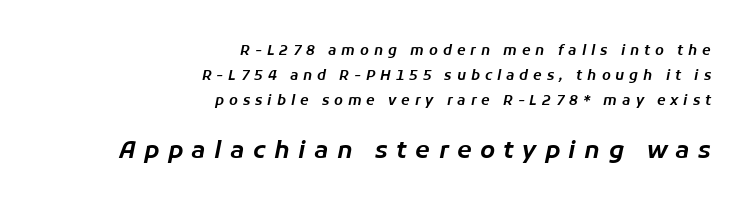
This rendering widens character spacing well past its baseline value. Underlining? Definitely not there. The passage shown begins with its smaller block and ends with its larger one. The specimen reads as italic at a glance. Is the block centered? No — it sits flush against the right margin.
